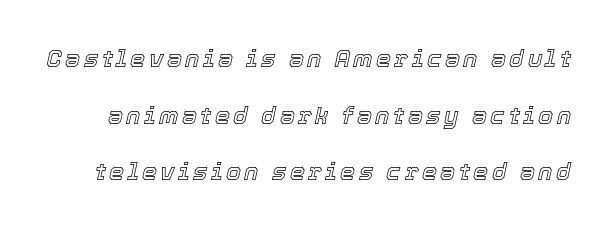
{"italic": "yes", "lean": "right", "slant_degrees": 12, "underline": "no", "line_spacing": "loose", "line_spacing_ratio": 2.36, "glyph_px": 24}
